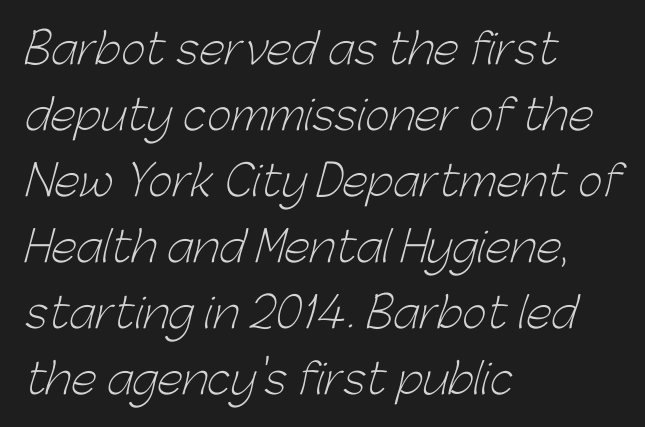
Horizontal alignment here is leftward, the default for most running prose. Plain, unruled lines of type. Standard letterfit; no display-style spreading of the glyphs. If you measured baseline to baseline, you'd find a middling distance. Here the designer chose a conventional face with non-uniform glyph widths.
